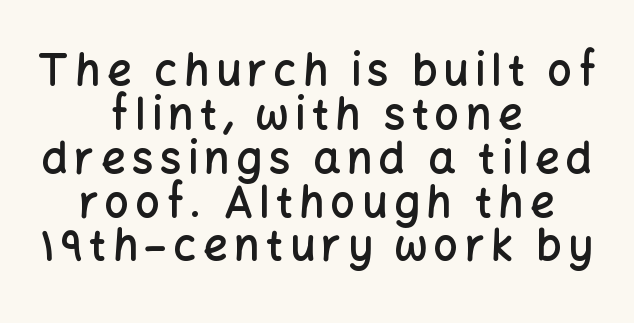
The sample has been set in demibold, a notch under bold. Posture: straight, roman, zero tilt. The rendering uses natural spacing where letterforms have individual widths. Each row of text sits above clean, open space.
